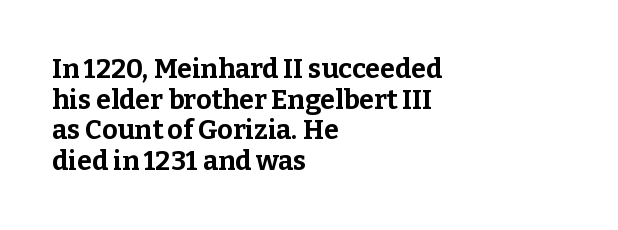
The image shows 27 px bold type, upright; set left-aligned, tight line spacing (1.13x), normal letter spacing, not underlined.
